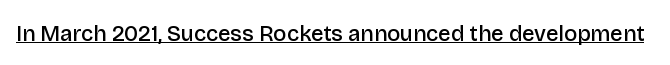
Q: Is the text bold? A: Semi-bold.
Q: Is the text italic (slanted)? A: No, it is upright.
Q: Is the text underlined? A: Yes.
Q: Is the spacing between letters normal or unusually wide? A: Normal.
